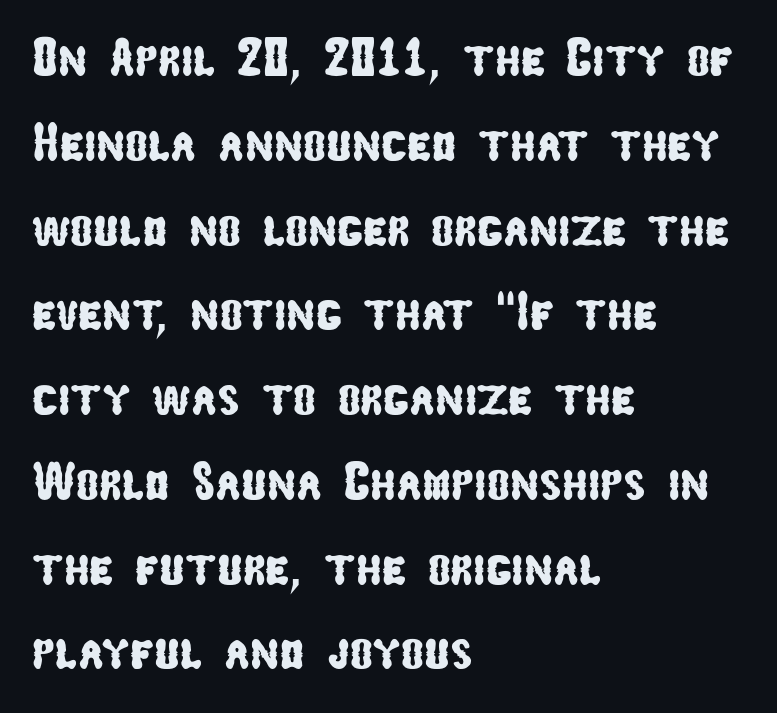
Q: Is the typeface a serif or a sans-serif typeface? A: Sans-serif.
Q: Is the text underlined? A: No.
Q: How is the paragraph aligned? A: Left-aligned.
Q: Is the spacing between letters normal or unusually wide? A: Normal.
Q: Is the spacing between lines tight, normal or loose? A: Normal.
Q: Width (condensed, normal, or wide)? A: Condensed.
Q: Stroke contrast? A: Low.
Q: x-height? A: Medium.
Q: Monospaced? A: No.
